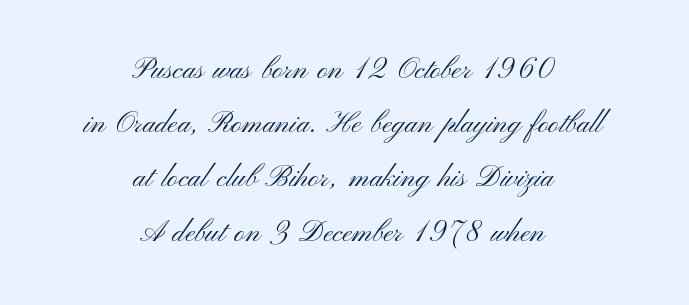
The image shows 29 px light, wide sans-serif type; set centered, line spacing 1.87x, normal letter spacing, not underlined; medium stroke contrast and a small x-height.
